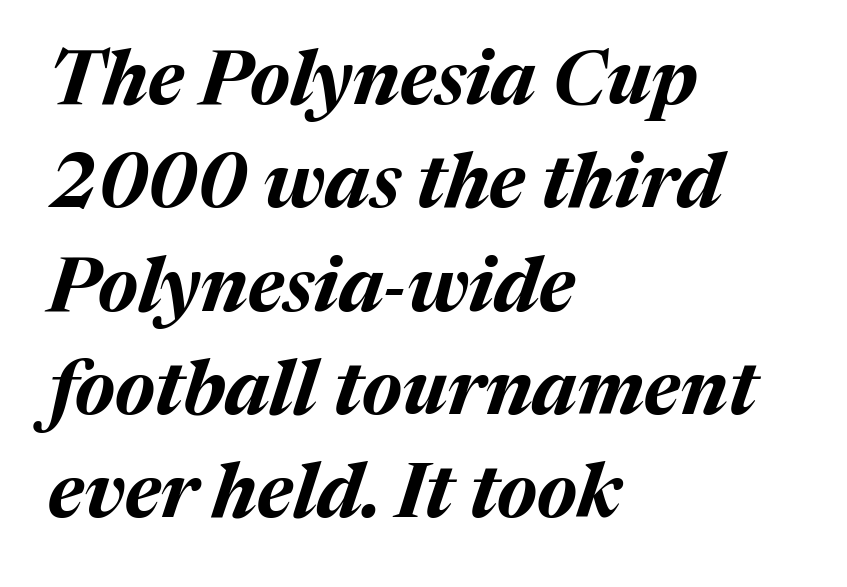
Q: Is the text bold? A: Yes.
Q: Is the text italic (slanted)? A: Yes, it leans right by about 17 degrees.
Q: Is the text underlined? A: No.
Q: How is the paragraph aligned? A: Left-aligned.
Q: Is the spacing between letters normal or unusually wide? A: Normal.
Q: Is the spacing between lines tight, normal or loose? A: Normal.
Q: Width (condensed, normal, or wide)? A: Normal.
Q: Stroke contrast? A: Medium.
Q: x-height? A: Medium.
Q: Monospaced? A: No.
